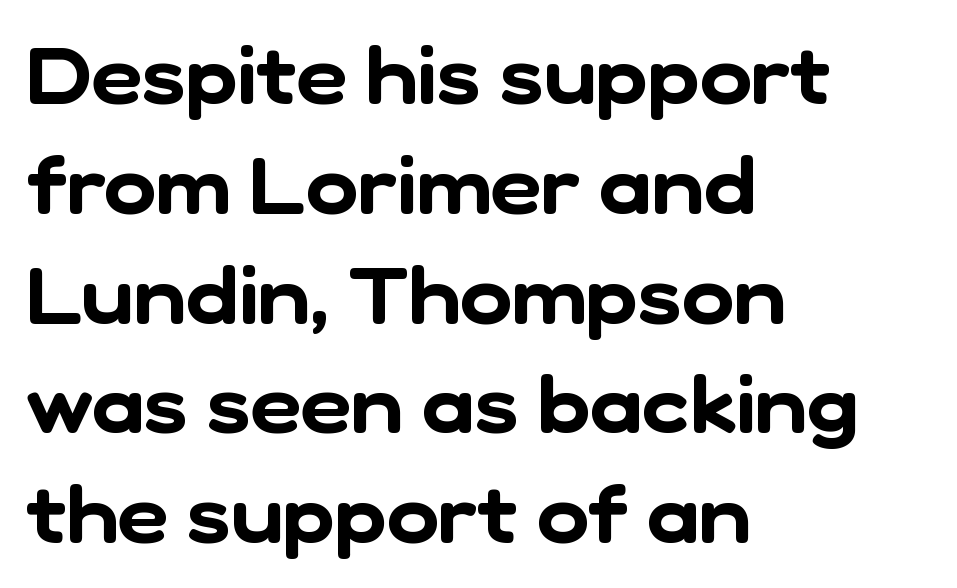
{"serif": "no", "width": "normal", "stroke_contrast": "low", "x_height": "medium", "monospaced": "no", "underline": "no", "align": "left", "line_spacing": "normal", "line_spacing_ratio": 1.39, "letter_spacing": "normal", "letter_spacing_em": 0.0, "glyph_px": 79}
